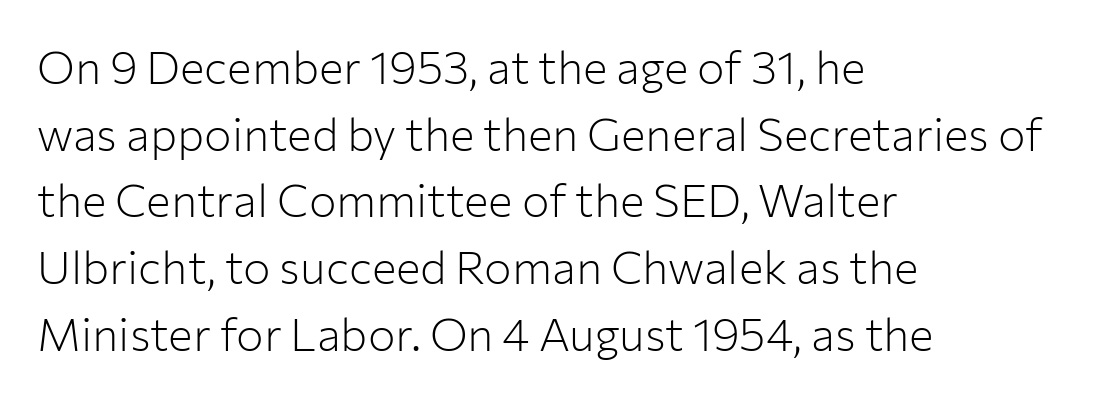
{"serif": "no", "italic": "no", "bold": "no", "weight": "light", "width": "normal", "stroke_contrast": "low", "x_height": "medium", "monospaced": "no", "underline": "no", "align": "left", "line_spacing": "normal", "line_spacing_ratio": 1.45, "letter_spacing": "normal", "letter_spacing_em": 0.0, "glyph_px": 46}
